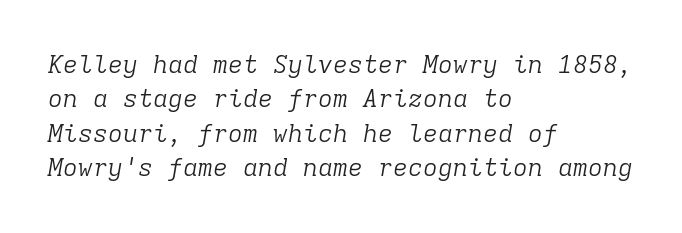
Q: Is the text bold? A: No.
Q: Is the text italic (slanted)? A: Yes, it leans right by about 9 degrees.
Q: Is the text underlined? A: No.
Q: How is the paragraph aligned? A: Left-aligned.
Q: Is the spacing between letters normal or unusually wide? A: Normal.
Q: Is the spacing between lines tight, normal or loose? A: Normal.
